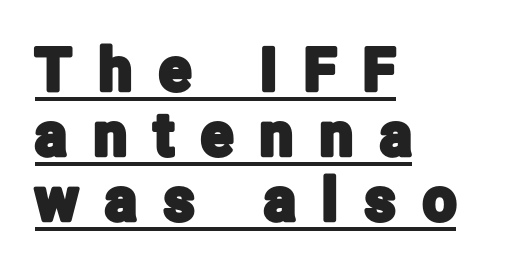
Q: Is the text italic (slanted)? A: No, it is upright.
Q: Is the typeface a serif or a sans-serif typeface? A: Sans-serif.
Q: Is the text underlined? A: Yes.
Q: How is the paragraph aligned? A: Left-aligned.
Q: Is the spacing between letters normal or unusually wide? A: Unusually wide.
Q: Is the spacing between lines tight, normal or loose? A: Tight.
Q: Width (condensed, normal, or wide)? A: Condensed.
Q: Stroke contrast? A: Low.
Q: x-height? A: Medium.
Q: Monospaced? A: No.
